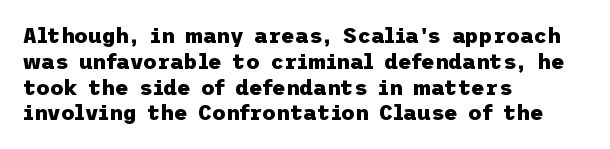
The image shows 21 px bold type, upright; set left-aligned, line spacing 1.23x, normal letter spacing, not underlined.
